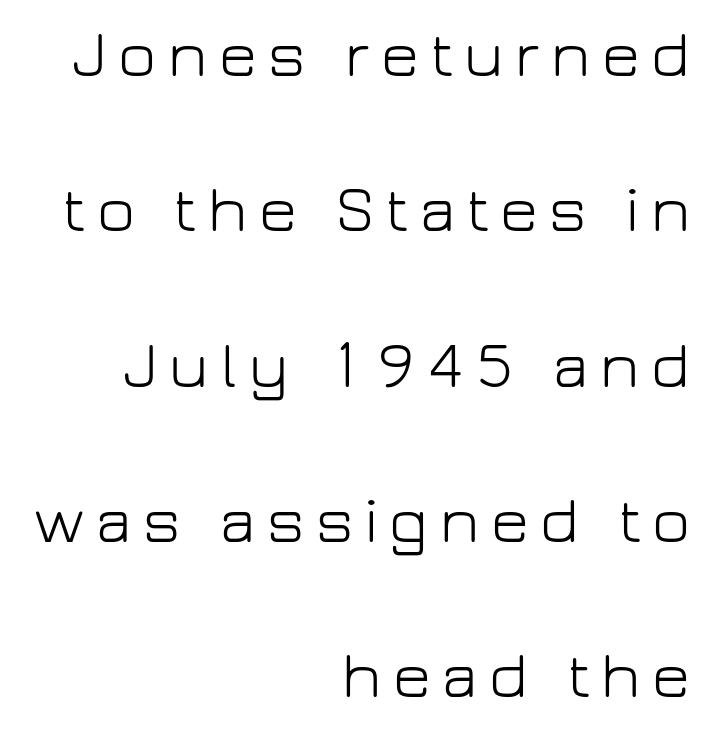
The image shows 65 px light sans-serif type, upright; set right-aligned, loose line spacing (2.39x), not underlined; low stroke contrast and a medium x-height.
